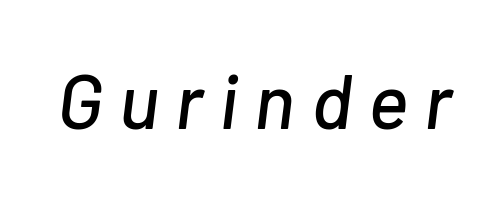
The image shows 77 px text type, italic (leaning right); set unusually wide letter spacing (+0.21 em), not underlined; low stroke contrast and a medium x-height.
